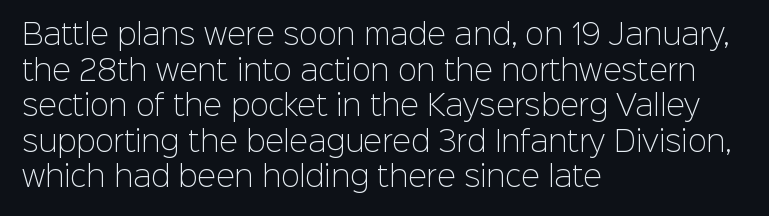
{"serif": "no", "italic": "no", "bold": "no", "weight": "light", "width": "normal", "stroke_contrast": "low", "x_height": "medium", "monospaced": "no", "underline": "no", "align": "left", "line_spacing": "normal", "line_spacing_ratio": 1.27, "letter_spacing": "normal", "letter_spacing_em": 0.0, "glyph_px": 28}
